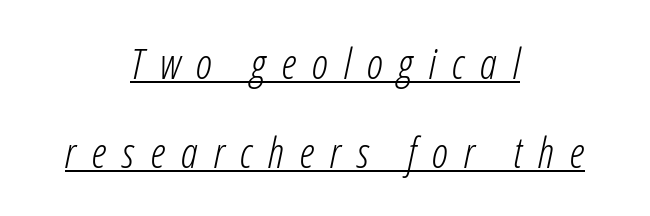
{"italic": "yes", "lean": "right", "slant_degrees": 12, "bold": "no", "weight": "light", "width": "condensed", "stroke_contrast": "low", "x_height": "medium", "monospaced": "no", "underline": "yes", "align": "center", "line_spacing": "loose", "line_spacing_ratio": 2.12, "letter_spacing": "wide", "letter_spacing_em": 0.38, "glyph_px": 42}
